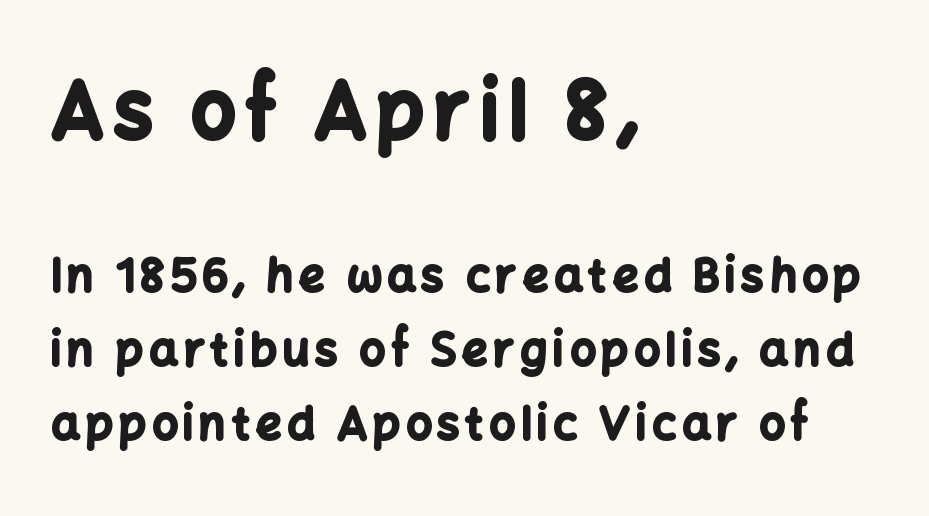
The image shows 78 px bold sans-serif type, upright; set left-aligned, normal line spacing (1.64x), not underlined; the first (top) block is 1.73x larger; low stroke contrast and a medium x-height.
